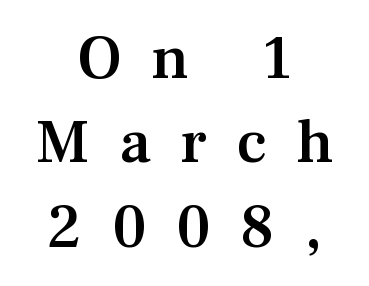
The image shows 62 px semibold serif type, upright; set centered, normal line spacing (1.36x), unusually wide letter spacing (+0.47 em), not underlined; medium stroke contrast and a medium x-height.
